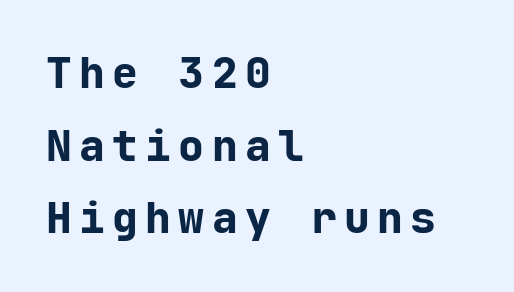
Characters remain perfectly vertical along every line. Vertical spacing — default. Note the uniform advance width — an 'i' takes as much space as an 'm'. This rendering employs a face without finishing strokes, i.e., a sans-serif. The glyphs are unaccompanied by any horizontal stroke below them. Heavy, bold letterforms.
